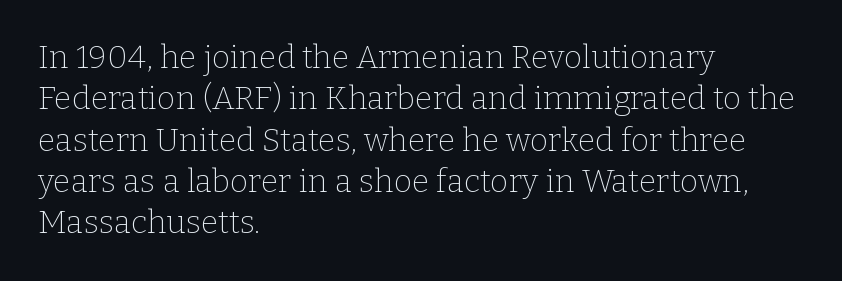
Q: Is the text bold? A: No.
Q: Is the text italic (slanted)? A: No, it is upright.
Q: Is the typeface a serif or a sans-serif typeface? A: Serif.
Q: Is the text underlined? A: No.
Q: How is the paragraph aligned? A: Left-aligned.
Q: Is the spacing between letters normal or unusually wide? A: Normal.
Q: Is the spacing between lines tight, normal or loose? A: Normal.
Q: Width (condensed, normal, or wide)? A: Normal.
Q: Stroke contrast? A: Low.
Q: x-height? A: Medium.
Q: Monospaced? A: No.
